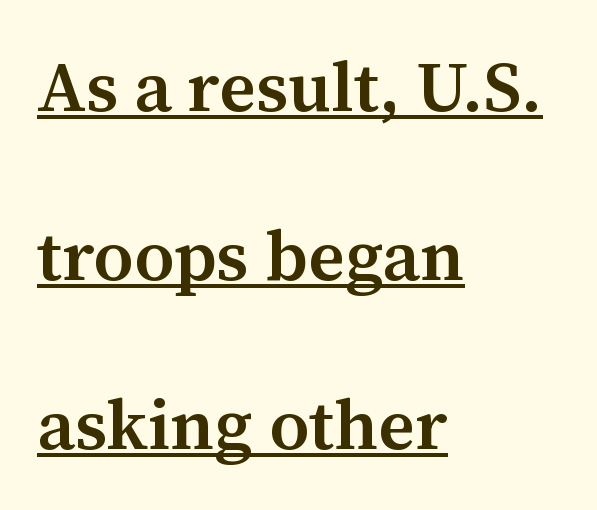
Look at the stroke-to-counter ratio: somewhat heavy, a semibold. Is this a fixed-width face? No — the glyphs have proportional, varying widths. Vertically, the passage feels expansive, rows floating well apart. If you drew a ruler down the left edge, every line would touch it.
